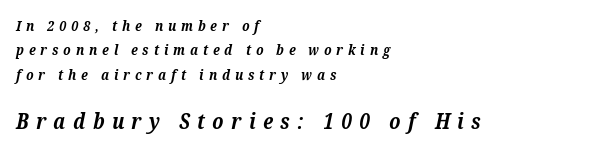
{"italic": "yes", "lean": "right", "slant_degrees": 12, "bold": "yes", "underline": "no", "align": "left", "line_spacing_ratio": 1.74, "letter_spacing": "wide", "letter_spacing_em": 0.35, "larger_block": "second", "size_ratio": 1.5, "glyph_px": 21}
